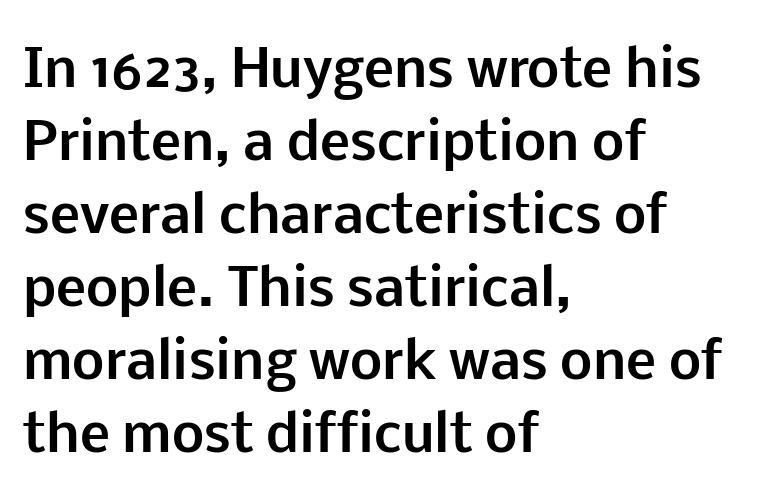
The rag falls on the right side of this text block. Posture: vertical. Honestly, the row spacing looks completely unremarkable. What kind of face is this? One without serifs — a sans. This sample uses plain, unmodified letter spacing.
